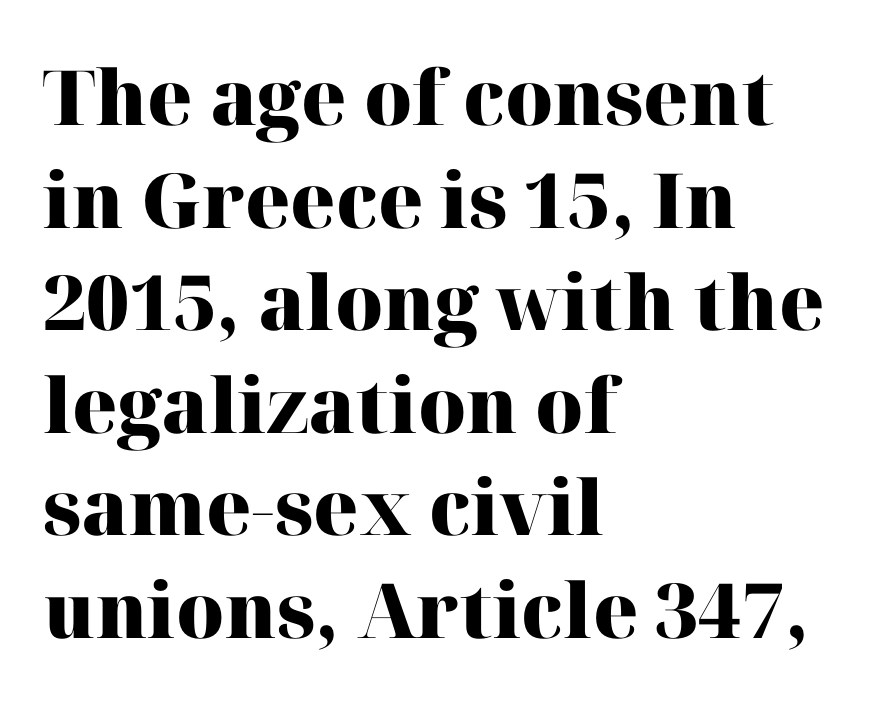
The image shows 76 px heavy serif type, upright; set left-aligned, normal line spacing (1.35x), normal letter spacing, not underlined; high stroke contrast and a medium x-height.
